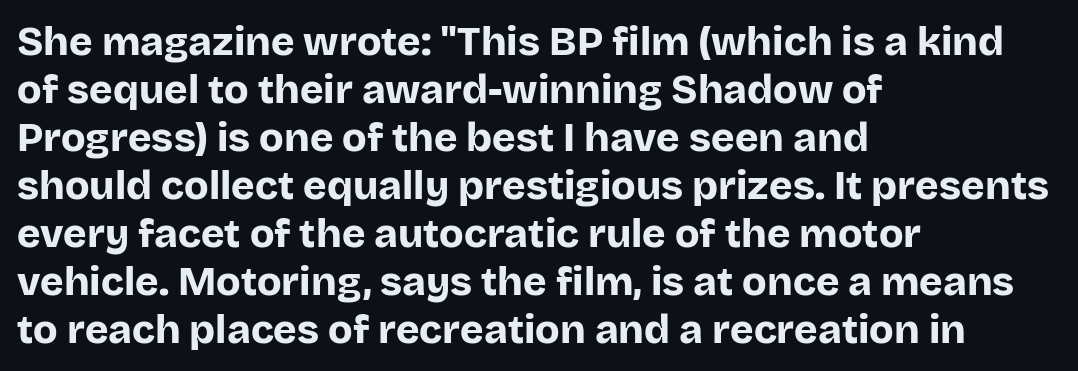
Q: Is the text bold? A: Yes.
Q: Is the text italic (slanted)? A: No, it is upright.
Q: Is the typeface a serif or a sans-serif typeface? A: Sans-serif.
Q: Is the text underlined? A: No.
Q: How is the paragraph aligned? A: Left-aligned.
Q: Is the spacing between letters normal or unusually wide? A: Normal.
Q: Width (condensed, normal, or wide)? A: Normal.
Q: Stroke contrast? A: Low.
Q: x-height? A: Large.
Q: Monospaced? A: No.
